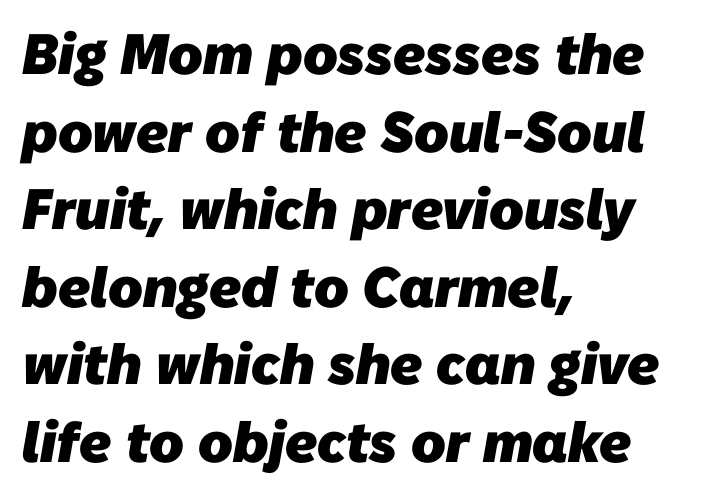
The image shows 57 px heavy sans-serif type; set left-aligned, normal line spacing (1.36x), normal letter spacing, not underlined; low stroke contrast and a medium x-height.
